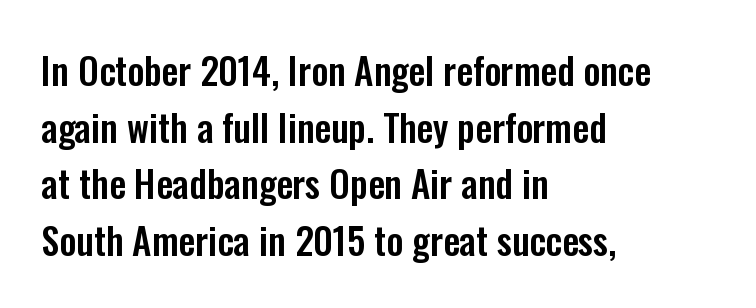
The image shows 37 px condensed sans-serif type, upright; set left-aligned, normal line spacing (1.53x), normal letter spacing, not underlined; low stroke contrast and a medium x-height.
